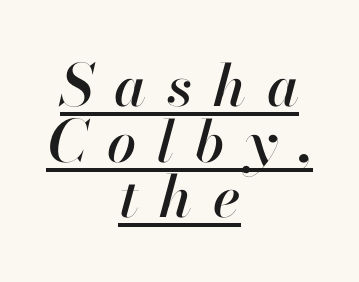
The image shows 58 px text type, italic (leaning right); set centered, tight line spacing (0.96x), unusually wide letter spacing (+0.36 em), underlined; high stroke contrast and a small x-height.
